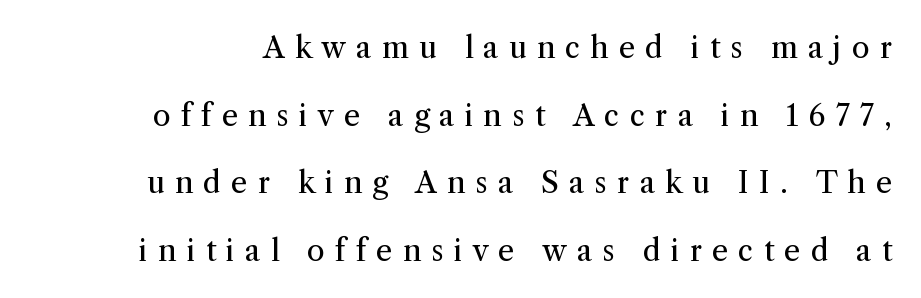
Q: Is the text bold? A: No.
Q: Is the text italic (slanted)? A: No, it is upright.
Q: Is the typeface a serif or a sans-serif typeface? A: Serif.
Q: Is the text underlined? A: No.
Q: Is the spacing between letters normal or unusually wide? A: Unusually wide.
Q: Is the spacing between lines tight, normal or loose? A: Loose.
Q: Width (condensed, normal, or wide)? A: Normal.
Q: Stroke contrast? A: Medium.
Q: x-height? A: Medium.
Q: Monospaced? A: No.
